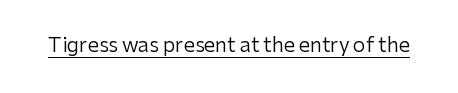
Between one letter and the next there's only the usual sliver of space. A roman cut, with each character standing at attention. The rendered words wear a rule along their underside. Heaviness? Minimal to ordinary, like unemphasized prose.
